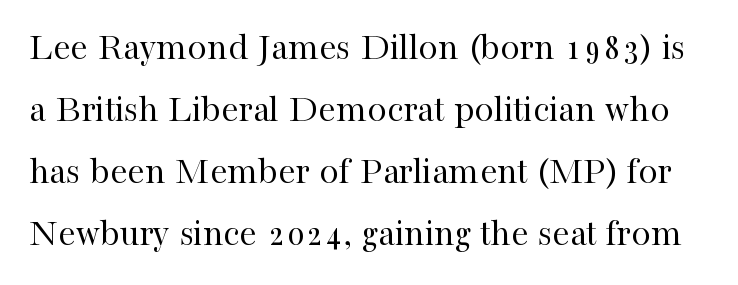
Q: Is the text bold? A: No.
Q: Is the text italic (slanted)? A: No, it is upright.
Q: Is the typeface a serif or a sans-serif typeface? A: Serif.
Q: Is the text underlined? A: No.
Q: Is the spacing between letters normal or unusually wide? A: Normal.
Q: Is the spacing between lines tight, normal or loose? A: Normal.
Q: Width (condensed, normal, or wide)? A: Normal.
Q: Stroke contrast? A: High.
Q: x-height? A: Medium.
Q: Monospaced? A: No.
